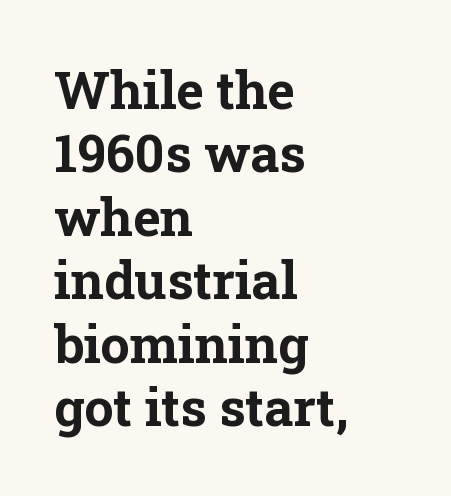
{"serif": "yes", "italic": "no", "bold": "yes", "weight": "bold", "width": "normal", "stroke_contrast": "low", "x_height": "medium", "monospaced": "no", "underline": "no", "align": "left", "line_spacing_ratio": 1.22, "letter_spacing": "normal", "letter_spacing_em": 0.0, "glyph_px": 52}
